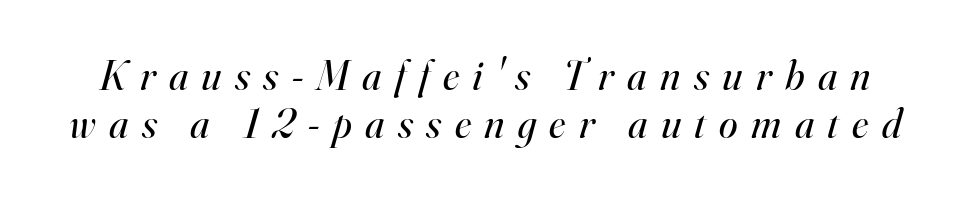
{"serif": "yes", "italic": "yes", "lean": "right", "slant_degrees": 16, "bold": "no", "weight": "regular", "width": "normal", "stroke_contrast": "high", "x_height": "small", "monospaced": "no", "underline": "no", "line_spacing": "tight", "line_spacing_ratio": 1.14, "letter_spacing": "wide", "letter_spacing_em": 0.32, "glyph_px": 42}
